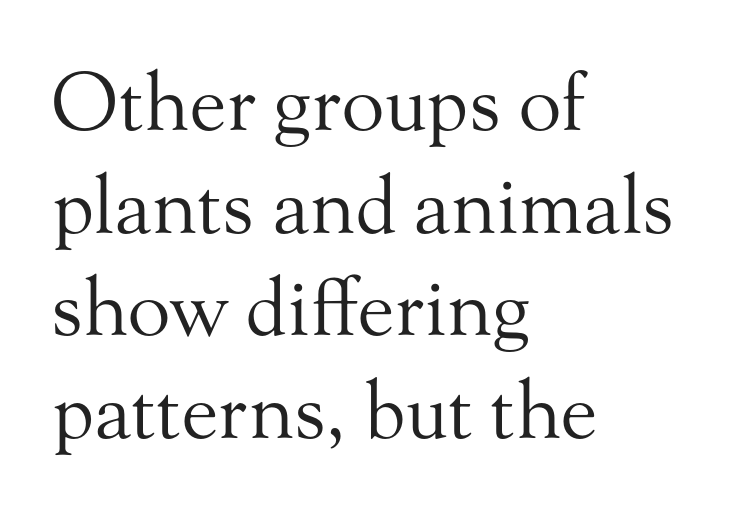
Honestly, the row spacing looks completely unremarkable. Does the copy run flush right? No — it runs flush left. Rule under the text: the space is simply empty. This is not heavy type; no bold has been used.
